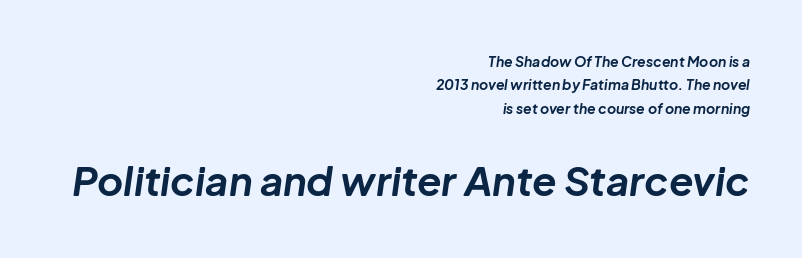
The characters look thick and weighty, a clear bold. This sample keeps an unexceptional amount of space between lines. A typesetter would call this proportional, since set widths differ per character. The more generous point size was reserved for the lower chunk. In terms of letterspacing, this is plain default setting.
